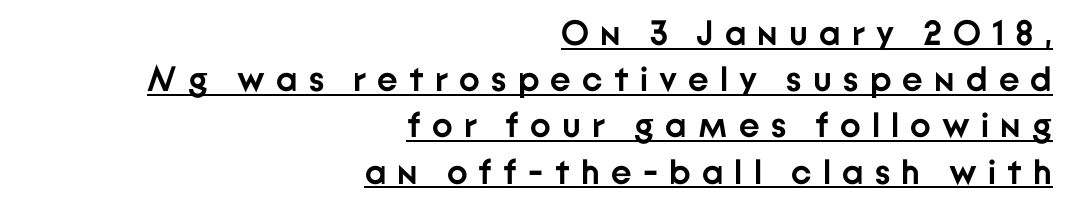
{"serif": "no", "italic": "no", "bold": "yes", "weight": "semibold", "width": "normal", "stroke_contrast": "low", "x_height": "medium", "monospaced": "no", "underline": "yes", "align": "right", "line_spacing": "normal", "line_spacing_ratio": 1.32, "letter_spacing": "wide", "letter_spacing_em": 0.32, "glyph_px": 35}
